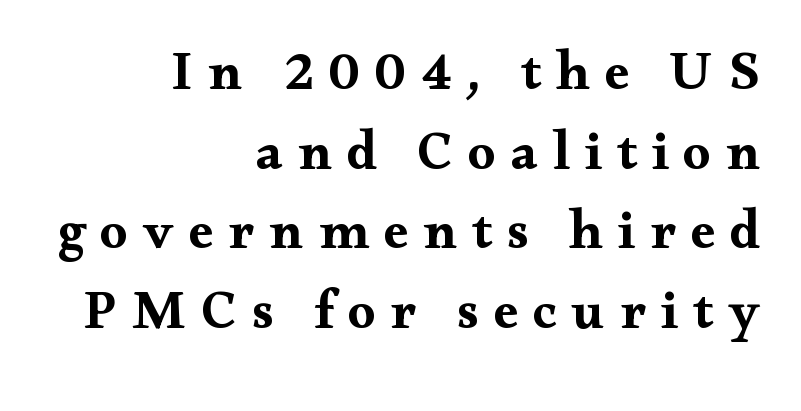
The compositor pushed each line to the right boundary. Spacing between characters has been opened up far beyond the box default. A clean baseline with only descenders dipping below it. Note the varied advance widths — an 'i' is clearly narrower than an 'm'.
